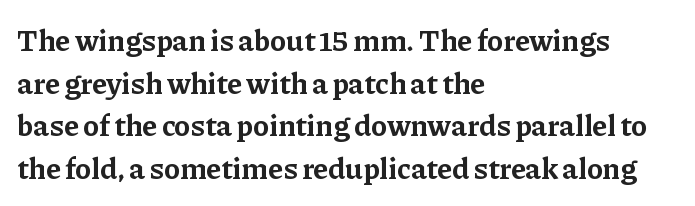
The image shows 30 px bold serif type, upright; set left-aligned, normal line spacing (1.42x), normal letter spacing, not underlined; low stroke contrast and a medium x-height.
